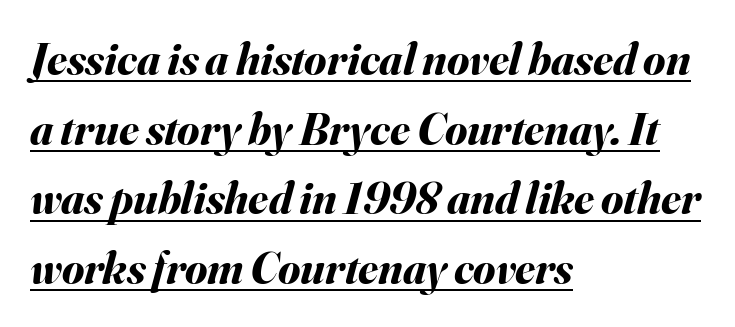
Q: Is the text bold? A: Yes.
Q: Is the text italic (slanted)? A: Yes, it leans right by about 16 degrees.
Q: Is the text underlined? A: Yes.
Q: How is the paragraph aligned? A: Left-aligned.
Q: Is the spacing between letters normal or unusually wide? A: Normal.
Q: Is the spacing between lines tight, normal or loose? A: Normal.
Q: Width (condensed, normal, or wide)? A: Normal.
Q: Stroke contrast? A: Medium.
Q: x-height? A: Small.
Q: Monospaced? A: No.
